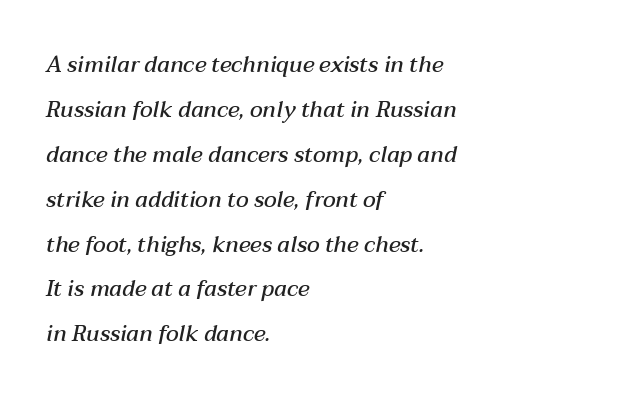
The image shows 22 px text type, italic (leaning right); set left-aligned, loose line spacing (2.04x), normal letter spacing, not underlined.
